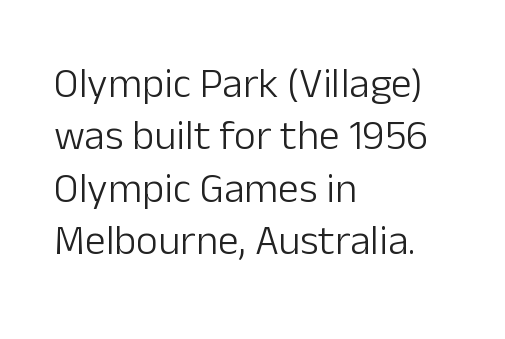
The image shows 42 px light sans-serif type, upright; set left-aligned, normal line spacing (1.25x), normal letter spacing, not underlined; low stroke contrast and a medium x-height.
